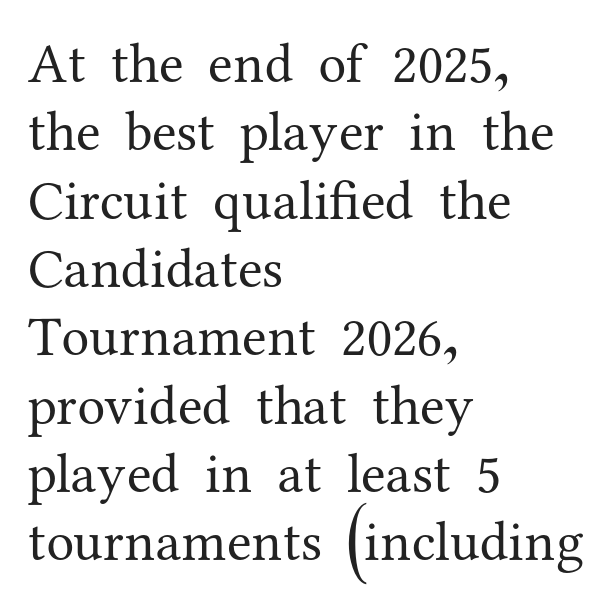
The image shows 56 px regular-weight serif type, upright; set left-aligned, line spacing 1.22x, normal letter spacing, not underlined; medium stroke contrast and a medium x-height.
